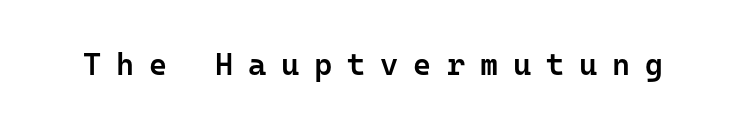
Q: Is the text bold? A: Semi-bold.
Q: Is the text italic (slanted)? A: No, it is upright.
Q: Is the typeface a serif or a sans-serif typeface? A: Sans-serif.
Q: Is the text underlined? A: No.
Q: Is the spacing between letters normal or unusually wide? A: Unusually wide.
Q: Width (condensed, normal, or wide)? A: Normal.
Q: Stroke contrast? A: Low.
Q: x-height? A: Medium.
Q: Monospaced? A: Yes.
